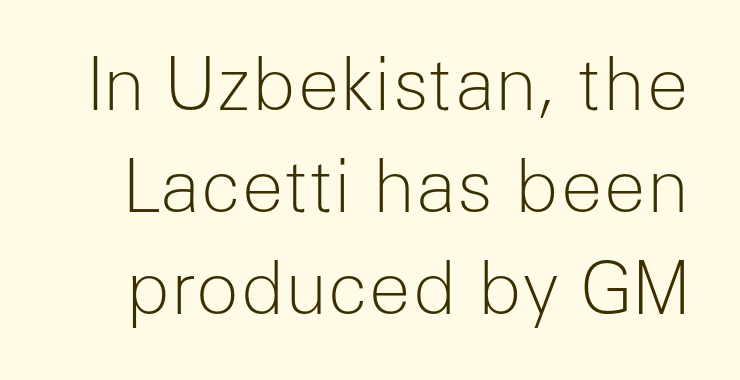
The image shows 72 px light sans-serif type, upright; set normal line spacing (1.42x), normal letter spacing, not underlined; low stroke contrast and a medium x-height.
